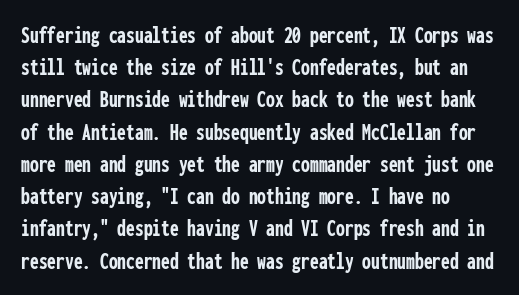
{"italic": "no", "bold": "yes", "underline": "no", "align": "left", "line_spacing": "normal", "line_spacing_ratio": 1.29, "letter_spacing": "normal", "letter_spacing_em": 0.0, "glyph_px": 25}
